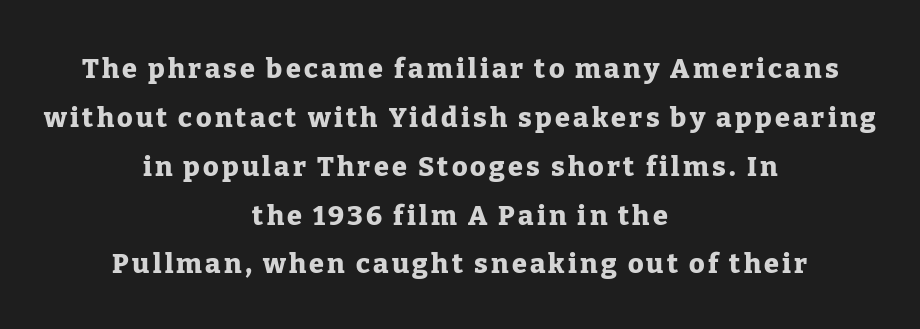
{"italic": "no", "bold": "yes", "underline": "no", "align": "center", "line_spacing_ratio": 1.81, "glyph_px": 27}
